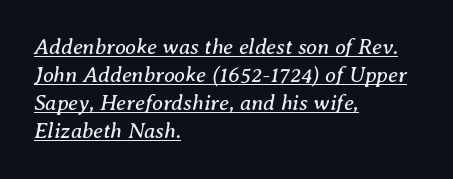
The image shows 22 px text type, italic (leaning right); set left-aligned, normal line spacing (1.28x), normal letter spacing, underlined.
